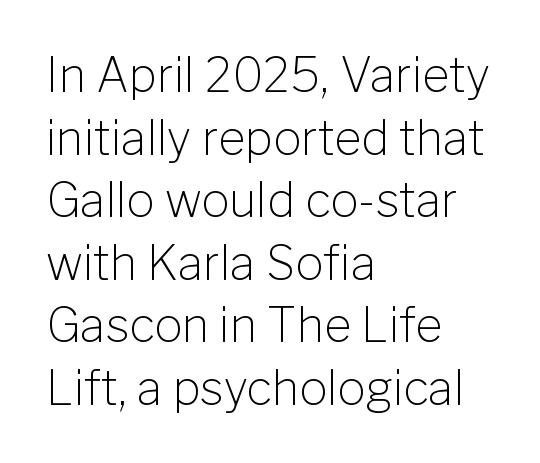
{"serif": "no", "italic": "no", "bold": "no", "weight": "light", "width": "normal", "stroke_contrast": "low", "x_height": "medium", "monospaced": "no", "underline": "no", "align": "left", "line_spacing": "normal", "line_spacing_ratio": 1.33, "letter_spacing": "normal", "letter_spacing_em": 0.0, "glyph_px": 47}
